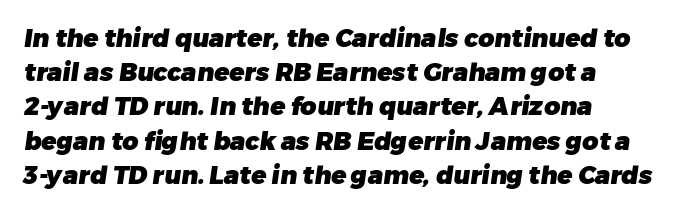
Visually the block forms a straight wall on the left and a jagged coastline on the right. The strokes are fattened all the way to bold. Each row of text sits above clean, open space. Notice how descenders clear the ascenders below comfortably — that's standard leading.
